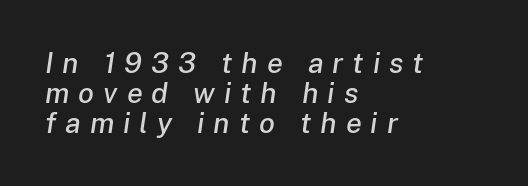
The image shows 29 px text type, italic (leaning right); set left-aligned, tight line spacing (1.04x), unusually wide letter spacing (+0.31 em), not underlined; low stroke contrast and a medium x-height.
